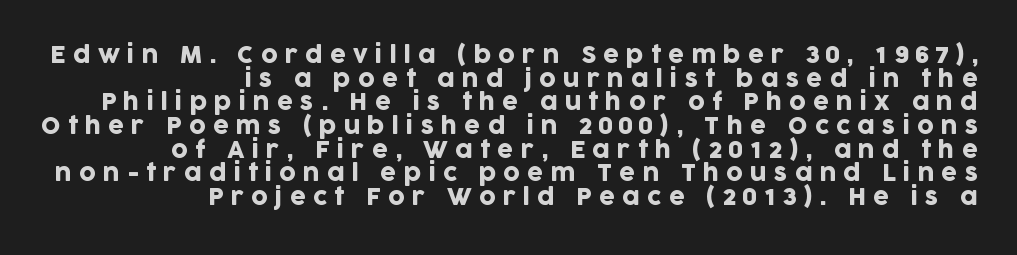
Baseline-to-baseline distance is barely more than the letter height. Beneath every word, the page is bare. Caption: expanded tracking, letters set apart. Quick note: not italic, upright.
